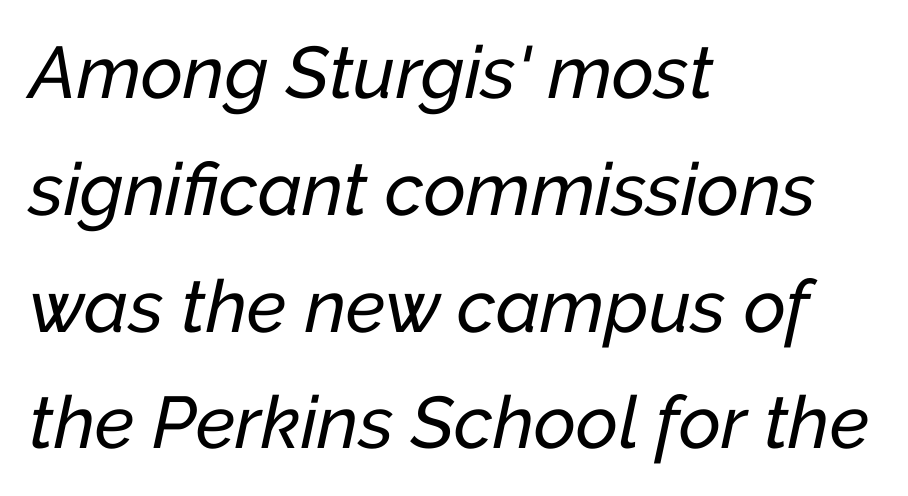
Type without underlining. Looks like regular typesetting: each glyph gets only the width it needs. Glyph-to-glyph distance matches everyday printed text. Emphasis-style slanted type is in use.
